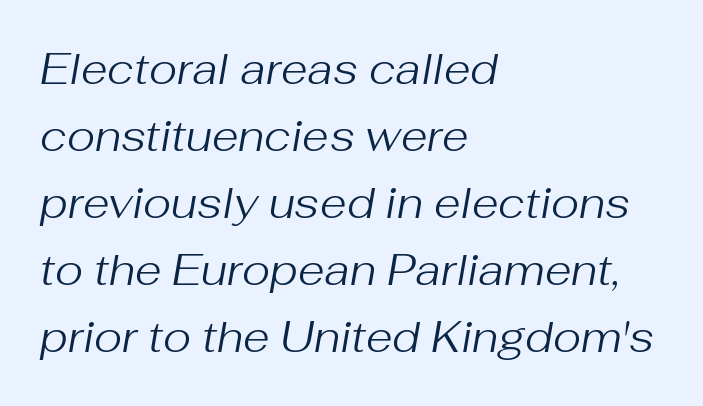
Q: Is the text bold? A: No.
Q: Is the text italic (slanted)? A: Yes, it leans right by about 10 degrees.
Q: Is the text underlined? A: No.
Q: How is the paragraph aligned? A: Left-aligned.
Q: Is the spacing between letters normal or unusually wide? A: Normal.
Q: Is the spacing between lines tight, normal or loose? A: Normal.
Q: Width (condensed, normal, or wide)? A: Normal.
Q: Stroke contrast? A: Medium.
Q: x-height? A: Medium.
Q: Monospaced? A: No.
